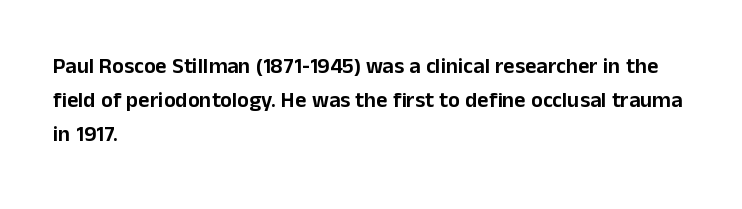
Q: Is the text italic (slanted)? A: No, it is upright.
Q: Is the text underlined? A: No.
Q: How is the paragraph aligned? A: Left-aligned.
Q: Is the spacing between letters normal or unusually wide? A: Normal.
Q: Is the spacing between lines tight, normal or loose? A: Normal.
